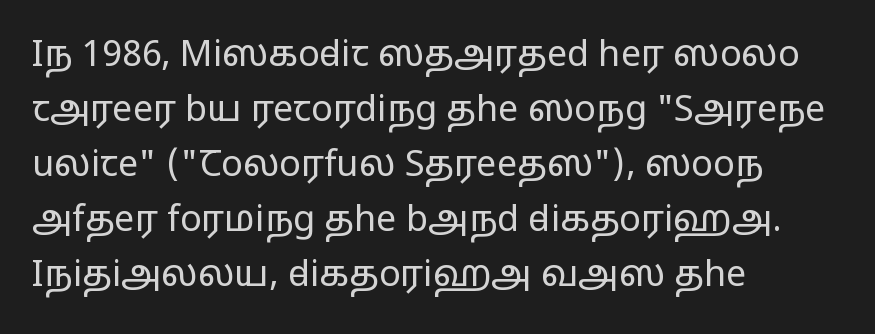
The image shows 36 px regular-weight, wide sans-serif type, upright; set left-aligned, normal line spacing (1.53x), normal letter spacing, not underlined; low stroke contrast and a medium x-height.
